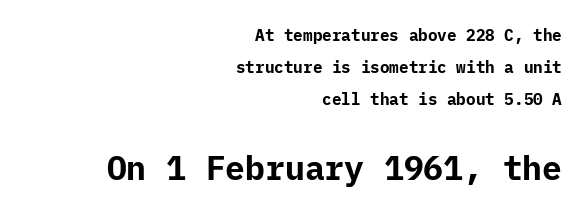
Q: Is the text bold? A: Yes.
Q: Is the text italic (slanted)? A: No, it is upright.
Q: Is the typeface a serif or a sans-serif typeface? A: Sans-serif.
Q: Is the text underlined? A: No.
Q: How is the paragraph aligned? A: Right-aligned.
Q: Is the spacing between letters normal or unusually wide? A: Normal.
Q: Is the spacing between lines tight, normal or loose? A: Loose.
Q: Which block of text is set in a larger size, the first (top) or the second (bottom)? A: The second (bottom) one.
Q: Width (condensed, normal, or wide)? A: Normal.
Q: Stroke contrast? A: Low.
Q: x-height? A: Medium.
